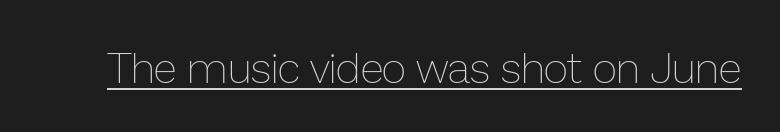
Varying glyph widths throughout — classic text-font behaviour. A typographer would call this underscored text. This sample uses plain, unmodified letter spacing. Italic? Not at all — the glyphs are vertical. The typeface has the unassuming heft of standard copy or less.
